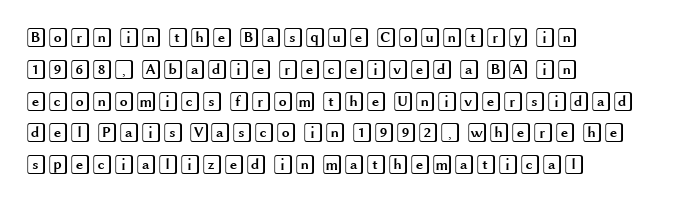
The image shows 20 px text type, upright; set left-aligned, normal line spacing (1.59x), normal letter spacing, not underlined.
